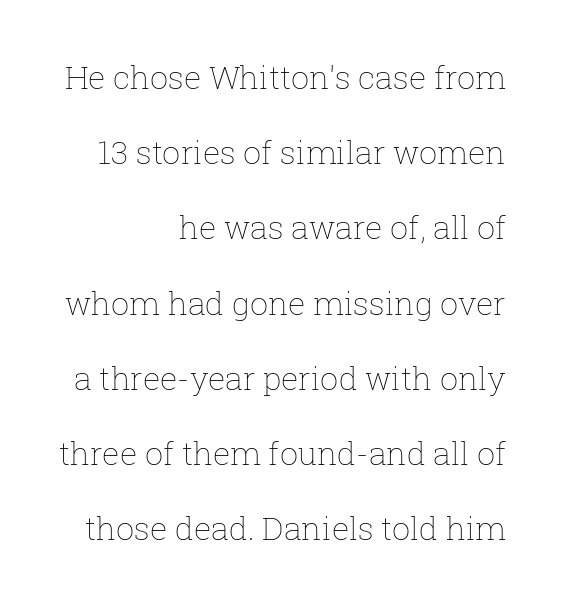
The image shows 32 px thin type, upright; set right-aligned, loose line spacing (2.35x), normal letter spacing, not underlined; low stroke contrast and a medium x-height.
